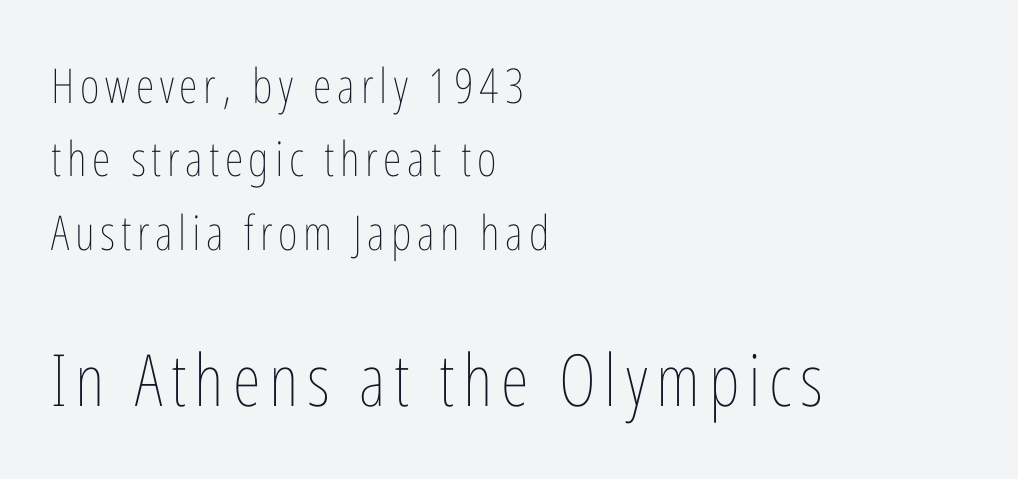
{"italic": "no", "bold": "no", "weight": "thin", "width": "condensed", "stroke_contrast": "low", "x_height": "medium", "monospaced": "no", "underline": "no", "align": "left", "line_spacing": "normal", "line_spacing_ratio": 1.53, "larger_block": "second", "size_ratio": 1.5, "glyph_px": 72}
